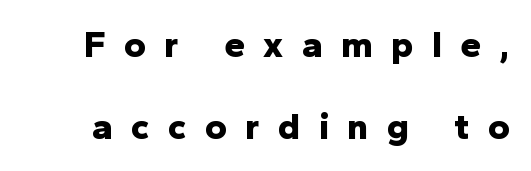
Does the leading feel generous? Absolutely, it's lavish. The letters are bold, with thick, heavy strokes. Looks like regular typesetting: each glyph gets only the width it needs. When letters stand straight like this, we call the style roman or upright.
